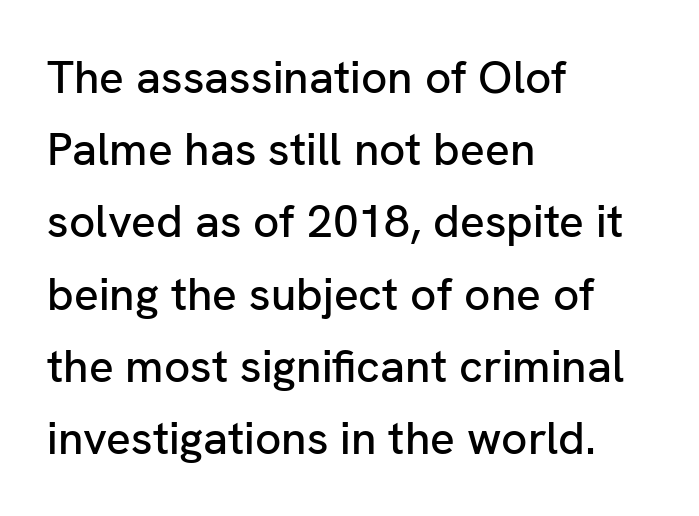
Between one letter and the next there's only the usual sliver of space. Do the letters lean? They stand straight. Font category for this specimen: sans-serif. The space beneath each line is pristine and unruled.
